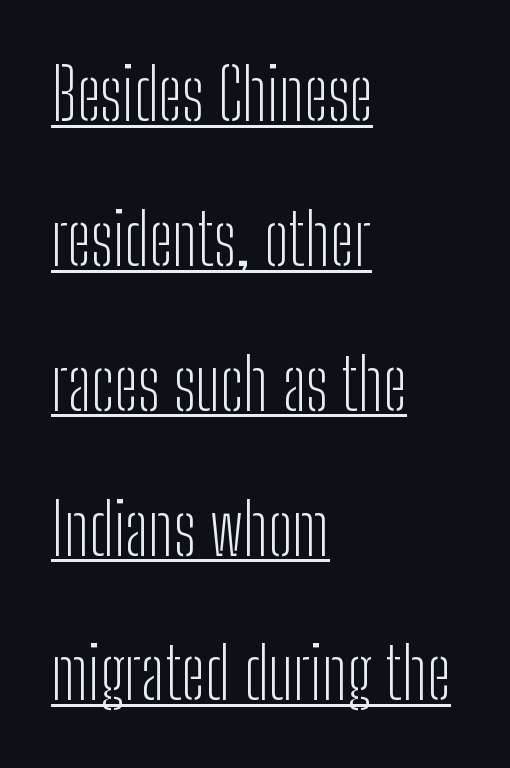
The image shows 71 px light, condensed sans-serif type, upright; set left-aligned, loose line spacing (2.04x), normal letter spacing, underlined; low stroke contrast and a medium x-height.
